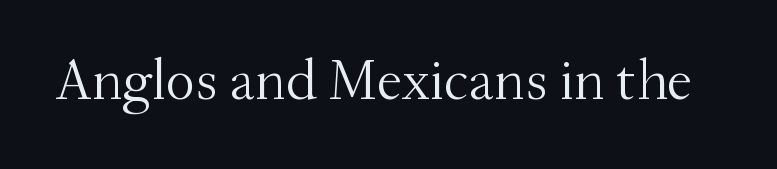
Q: Is the text bold? A: No.
Q: Is the text italic (slanted)? A: No, it is upright.
Q: Is the typeface a serif or a sans-serif typeface? A: Serif.
Q: Is the text underlined? A: No.
Q: Is the spacing between letters normal or unusually wide? A: Normal.
Q: Width (condensed, normal, or wide)? A: Normal.
Q: Stroke contrast? A: Medium.
Q: x-height? A: Small.
Q: Monospaced? A: No.
